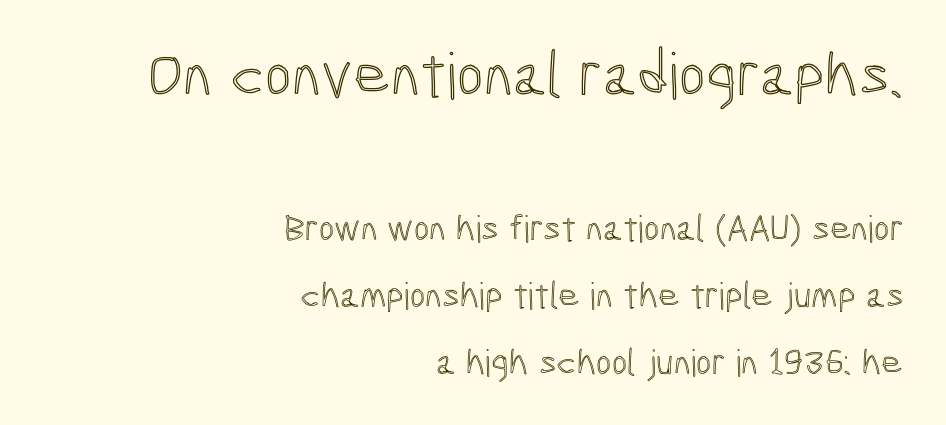
Q: Is the text italic (slanted)? A: No, it is upright.
Q: Is the text underlined? A: No.
Q: How is the paragraph aligned? A: Right-aligned.
Q: Is the spacing between letters normal or unusually wide? A: Normal.
Q: Which block of text is set in a larger size, the first (top) or the second (bottom)? A: The first (top) one.
Q: Width (condensed, normal, or wide)? A: Condensed.
Q: x-height? A: Medium.
Q: Monospaced? A: No.
